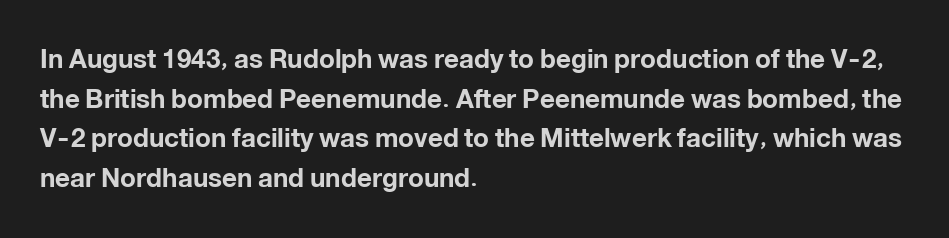
Q: Is the text bold? A: Yes.
Q: Is the text italic (slanted)? A: No, it is upright.
Q: Is the text underlined? A: No.
Q: How is the paragraph aligned? A: Left-aligned.
Q: Is the spacing between letters normal or unusually wide? A: Normal.
Q: Is the spacing between lines tight, normal or loose? A: Normal.
